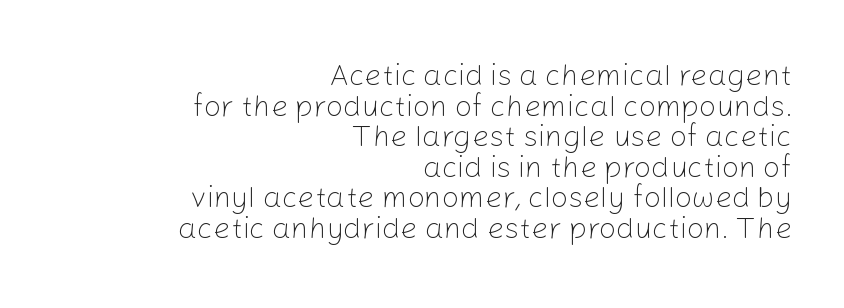
Q: Is the text bold? A: No.
Q: Is the text italic (slanted)? A: No, it is upright.
Q: Is the typeface a serif or a sans-serif typeface? A: Sans-serif.
Q: Is the text underlined? A: No.
Q: How is the paragraph aligned? A: Right-aligned.
Q: Is the spacing between letters normal or unusually wide? A: Normal.
Q: Is the spacing between lines tight, normal or loose? A: Tight.
Q: Width (condensed, normal, or wide)? A: Normal.
Q: Stroke contrast? A: Low.
Q: x-height? A: Medium.
Q: Monospaced? A: No.
